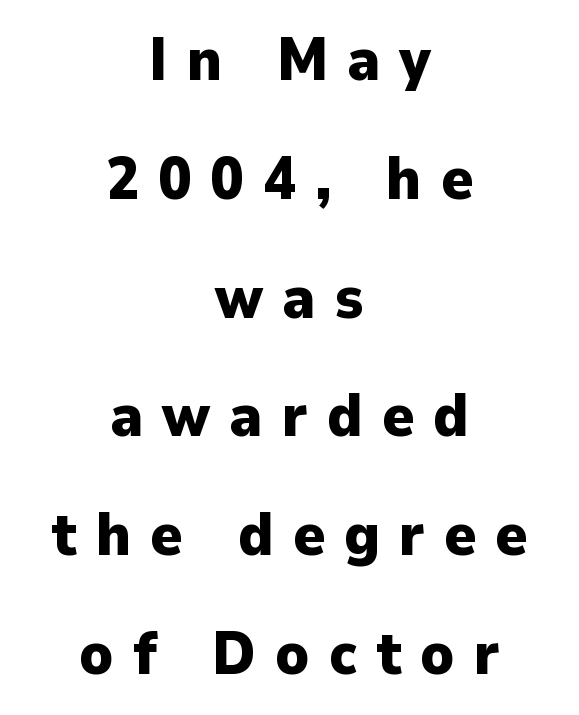
Q: Is the text bold? A: Yes.
Q: Is the text italic (slanted)? A: No, it is upright.
Q: Is the typeface a serif or a sans-serif typeface? A: Sans-serif.
Q: Is the text underlined? A: No.
Q: How is the paragraph aligned? A: Centered.
Q: Is the spacing between letters normal or unusually wide? A: Unusually wide.
Q: Is the spacing between lines tight, normal or loose? A: Loose.
Q: Width (condensed, normal, or wide)? A: Normal.
Q: Stroke contrast? A: Low.
Q: x-height? A: Medium.
Q: Monospaced? A: No.
